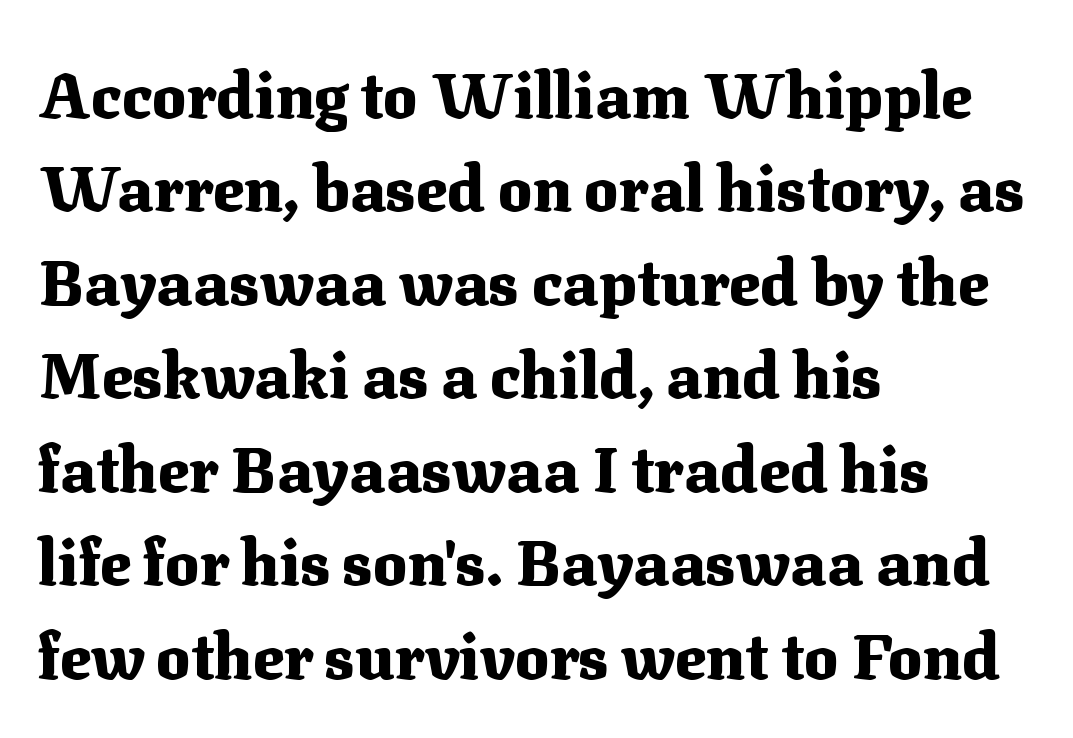
The string is rendered with underlining switched off. The letters stand upright; this is a roman face. As a designer I'd log this as weight 700, bold. A typesetter would call this proportional, since set widths differ per character. What kind of face is this? One with serifs.
